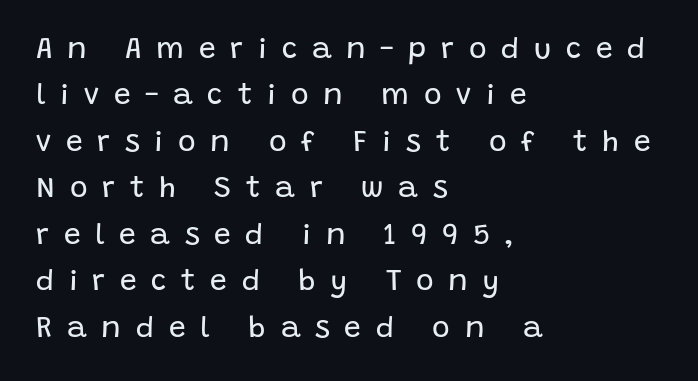
Do the characters align in a grid? No, the font is proportional. The letterforms sit at book weight or below. Is this a sans? Yes — the strokes have no serifs. The tracking jumps out immediately: characters are airy and widely separated. Normally led — the rows are evenly, conventionally spaced.
